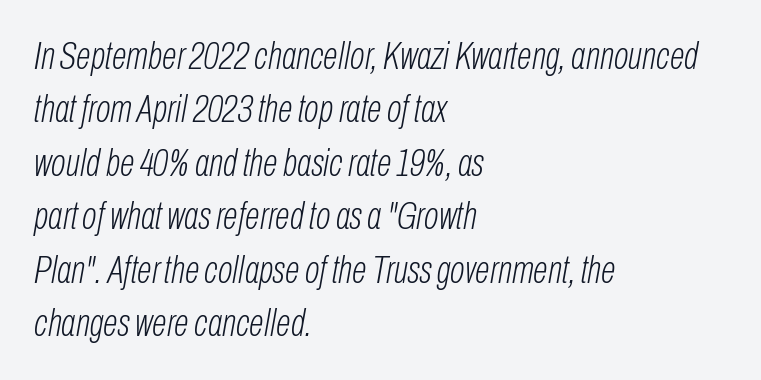
Yep, that's italic — everything's leaning. Line beginnings align vertically; line endings do not. The letters look calm and open, with moderate or lighter stems. The rows are spaced the way most documents space them. Character widths vary here, with narrow letters taking less room than wide ones. Caption: standard tracking, unaltered.
